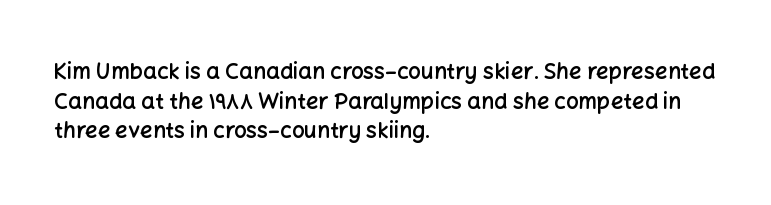
The image shows 22 px text type, upright; set left-aligned, normal line spacing (1.35x), normal letter spacing, not underlined.
